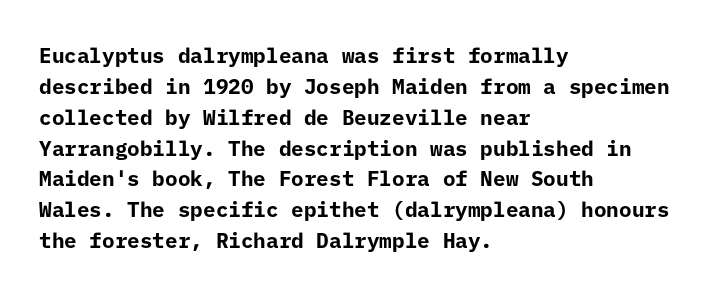
Posture: vertical. A classic flush-left, rag-right setting is used for this passage. Horizontal bands of white between lines are of average thickness. Each word holds together tightly as a unit, with standard inter-letter gaps. The font is running at its bold setting.
